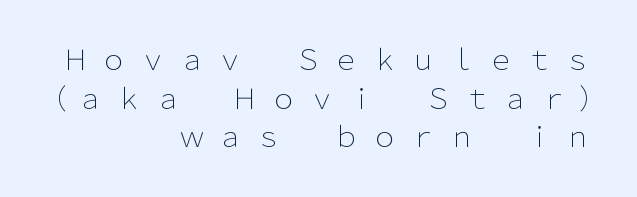
The passage shown is typed in a proportional face where columns would drift. The typeface chosen for these lines omits serifs. The letters look calm and open, with moderate or lighter stems. Caption: expanded tracking, letters set apart. Each new line begins a customary step beneath the previous one.
